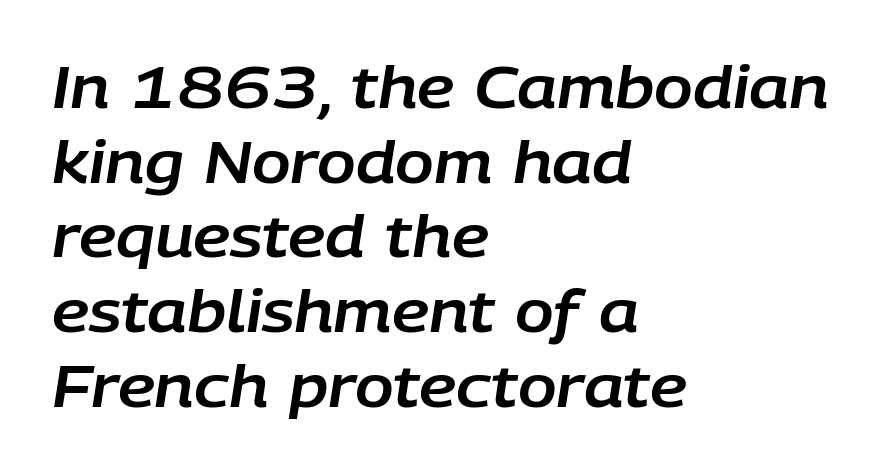
Q: Is the text italic (slanted)? A: Yes, it leans right by about 9 degrees.
Q: Is the text underlined? A: No.
Q: How is the paragraph aligned? A: Left-aligned.
Q: Is the spacing between letters normal or unusually wide? A: Normal.
Q: Is the spacing between lines tight, normal or loose? A: Normal.
Q: Width (condensed, normal, or wide)? A: Normal.
Q: Stroke contrast? A: Low.
Q: x-height? A: Large.
Q: Monospaced? A: No.
